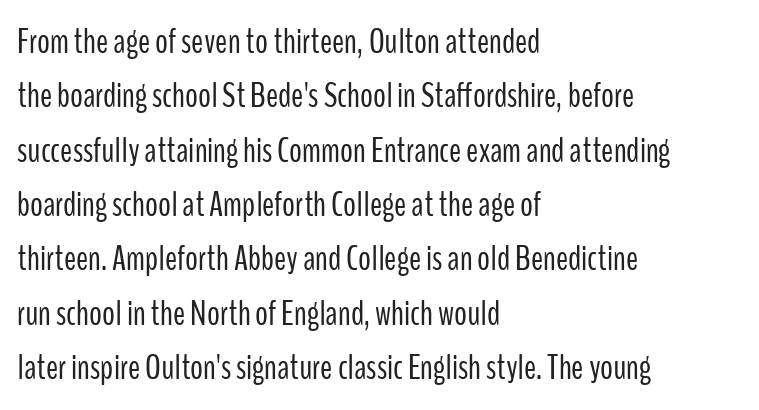
Q: Is the text bold? A: No.
Q: Is the text italic (slanted)? A: No, it is upright.
Q: Is the typeface a serif or a sans-serif typeface? A: Sans-serif.
Q: Is the text underlined? A: No.
Q: How is the paragraph aligned? A: Left-aligned.
Q: Is the spacing between letters normal or unusually wide? A: Normal.
Q: Is the spacing between lines tight, normal or loose? A: Normal.
Q: Width (condensed, normal, or wide)? A: Condensed.
Q: Stroke contrast? A: Low.
Q: x-height? A: Medium.
Q: Monospaced? A: No.
